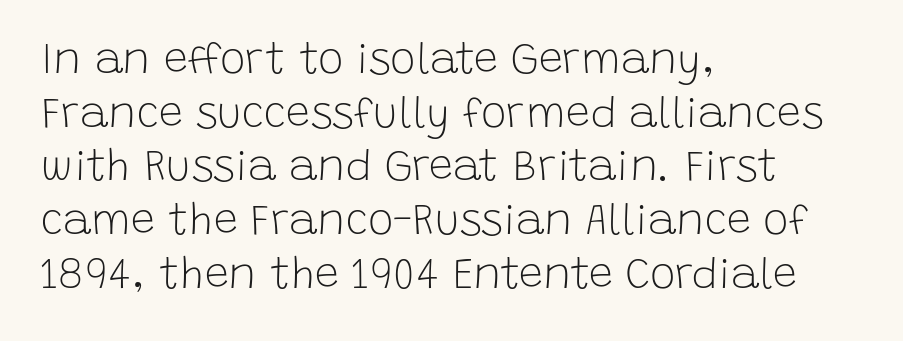
The image shows 43 px light sans-serif type, upright; set left-aligned, normal line spacing (1.25x), normal letter spacing, not underlined; low stroke contrast and a large x-height.
